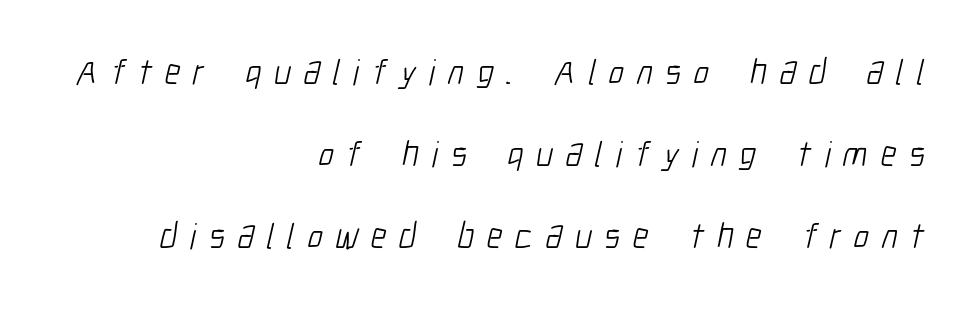
The image shows 36 px light, condensed sans-serif type; set right-aligned, loose line spacing (2.28x), unusually wide letter spacing (+0.35 em), not underlined; low stroke contrast and a medium x-height.
